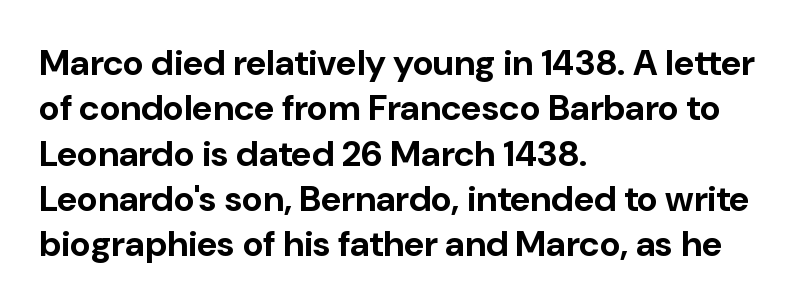
The image shows 36 px bold sans-serif type, upright; set left-aligned, normal line spacing (1.26x), normal letter spacing, not underlined; low stroke contrast and a medium x-height.
